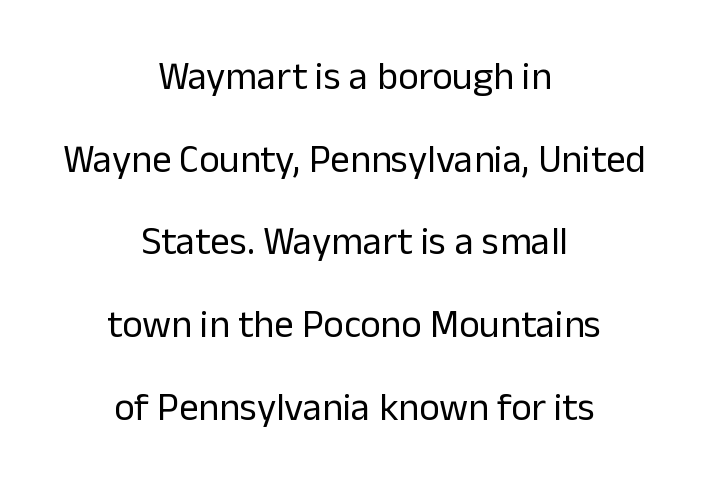
{"serif": "no", "italic": "no", "bold": "no", "weight": "regular", "width": "normal", "stroke_contrast": "low", "x_height": "medium", "monospaced": "no", "underline": "no", "align": "center", "line_spacing": "loose", "line_spacing_ratio": 2.12, "letter_spacing": "normal", "letter_spacing_em": 0.0, "glyph_px": 39}
